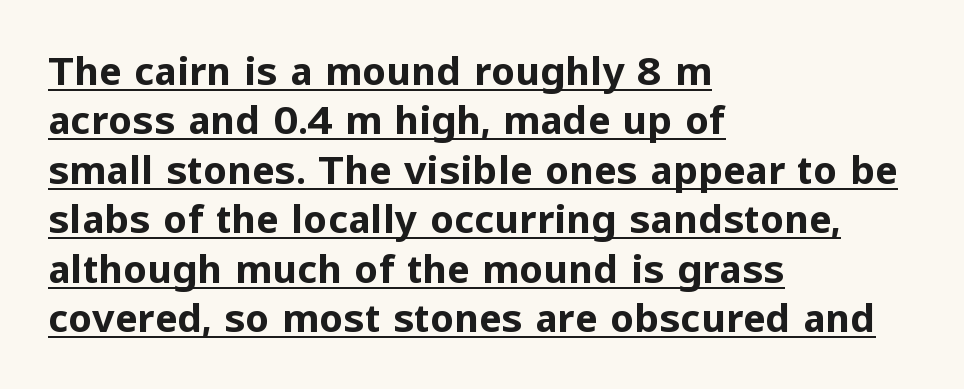
The image shows 38 px bold sans-serif type, upright; set left-aligned, normal line spacing (1.3x), normal letter spacing, underlined; low stroke contrast and a medium x-height.
